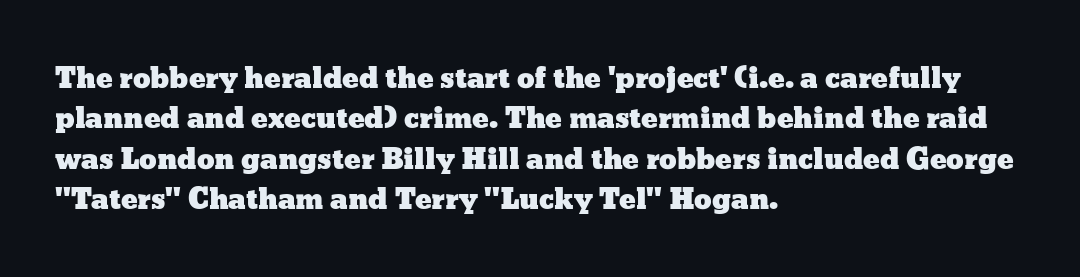
Q: Is the text italic (slanted)? A: No, it is upright.
Q: Is the text underlined? A: No.
Q: How is the paragraph aligned? A: Left-aligned.
Q: Is the spacing between letters normal or unusually wide? A: Normal.
Q: Is the spacing between lines tight, normal or loose? A: Normal.
Q: Width (condensed, normal, or wide)? A: Wide.
Q: Stroke contrast? A: Low.
Q: x-height? A: Medium.
Q: Monospaced? A: No.
